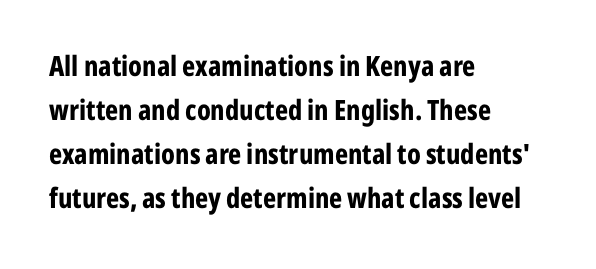
The image shows 28 px bold, condensed sans-serif type, upright; set left-aligned, normal line spacing (1.57x), normal letter spacing, not underlined; low stroke contrast and a medium x-height.
